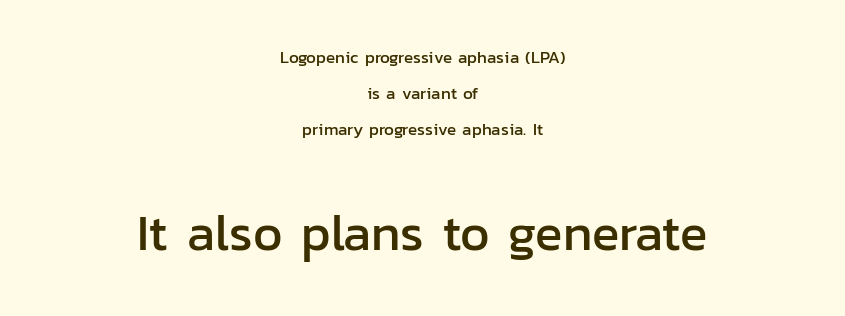
{"serif": "no", "italic": "no", "width": "normal", "stroke_contrast": "low", "x_height": "medium", "monospaced": "no", "underline": "no", "align": "center", "line_spacing": "loose", "line_spacing_ratio": 2.13, "letter_spacing": "normal", "letter_spacing_em": 0.0, "larger_block": "second", "size_ratio": 3.0, "glyph_px": 51}
